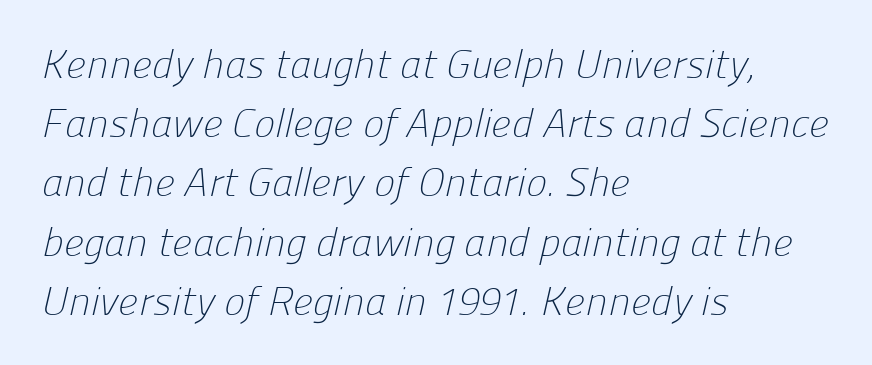
The image shows 40 px light sans-serif type; set left-aligned, normal line spacing (1.48x), normal letter spacing, not underlined; low stroke contrast and a medium x-height.
